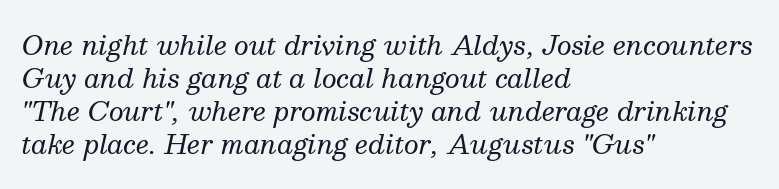
The line texture is even and compact thanks to regular tracking. Every row of glyphs begins at an identical x-position on the left. What's the leading like? Ordinary, nothing unusual. Observe the lean: these are italic letterforms.
